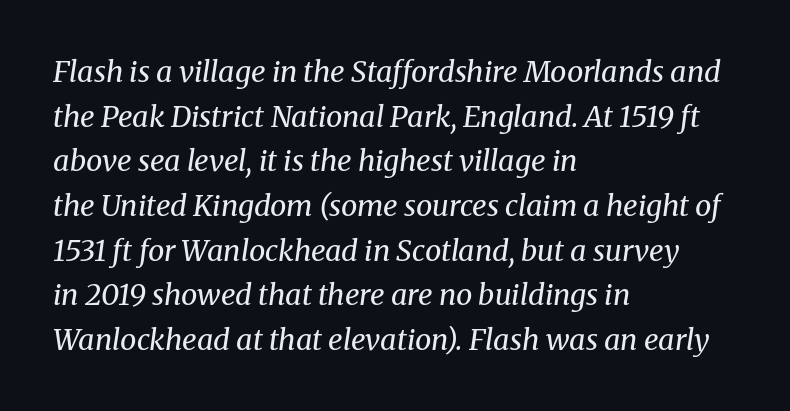
{"serif": "yes", "italic": "yes", "lean": "right", "slant_degrees": 8, "bold": "no", "weight": "regular", "width": "normal", "stroke_contrast": "medium", "x_height": "medium", "monospaced": "no", "underline": "no", "align": "left", "line_spacing": "normal", "line_spacing_ratio": 1.54, "letter_spacing": "normal", "letter_spacing_em": 0.0, "glyph_px": 29}
